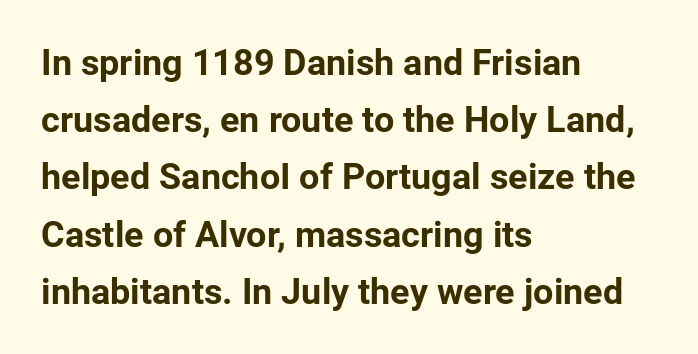
The image shows 36 px bold sans-serif type, upright; set left-aligned, normal line spacing (1.59x), normal letter spacing, not underlined; low stroke contrast and a medium x-height.
